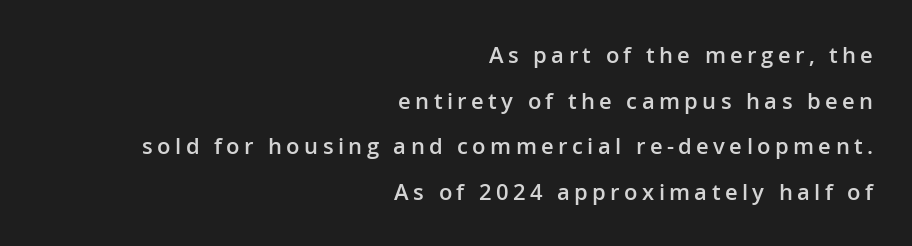
{"italic": "no", "bold": "semi", "underline": "no", "align": "right", "line_spacing": "loose", "line_spacing_ratio": 2.07, "letter_spacing": "wide", "letter_spacing_em": 0.2, "glyph_px": 22}
